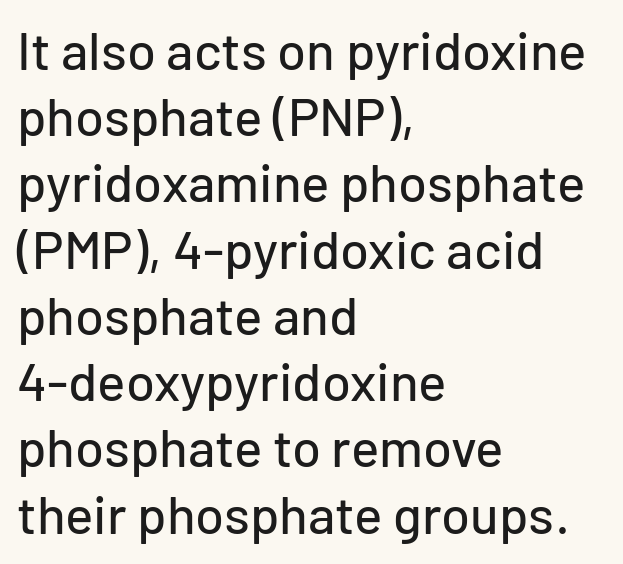
Q: Is the text italic (slanted)? A: No, it is upright.
Q: Is the typeface a serif or a sans-serif typeface? A: Sans-serif.
Q: Is the text underlined? A: No.
Q: How is the paragraph aligned? A: Left-aligned.
Q: Is the spacing between letters normal or unusually wide? A: Normal.
Q: Is the spacing between lines tight, normal or loose? A: Normal.
Q: Width (condensed, normal, or wide)? A: Normal.
Q: Stroke contrast? A: Low.
Q: x-height? A: Medium.
Q: Monospaced? A: No.
